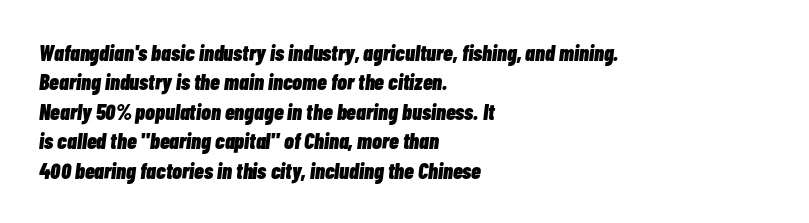
{"italic": "yes", "lean": "right", "slant_degrees": 7, "bold": "yes", "underline": "no", "align": "left", "line_spacing": "normal", "line_spacing_ratio": 1.34, "letter_spacing": "normal", "letter_spacing_em": 0.0, "glyph_px": 22}
